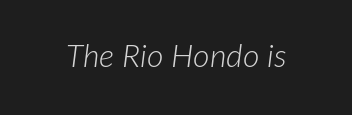
{"italic": "yes", "lean": "right", "slant_degrees": 7, "bold": "no", "weight": "light", "width": "normal", "stroke_contrast": "low", "x_height": "medium", "monospaced": "no", "underline": "no", "letter_spacing": "normal", "letter_spacing_em": 0.0, "glyph_px": 32}
